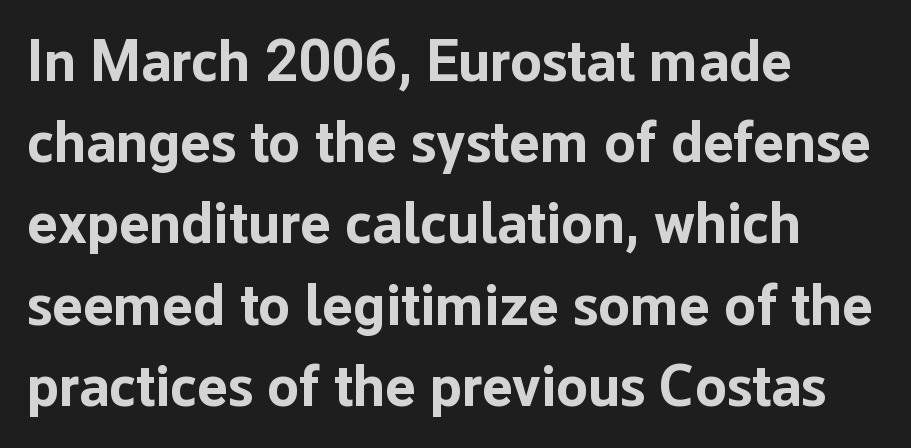
The image shows 58 px bold sans-serif type, upright; set left-aligned, normal line spacing (1.4x), normal letter spacing, not underlined; low stroke contrast and a medium x-height.
